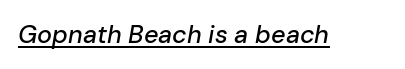
{"italic": "yes", "lean": "right", "slant_degrees": 10, "underline": "yes", "letter_spacing": "normal", "letter_spacing_em": 0.0, "glyph_px": 25}
